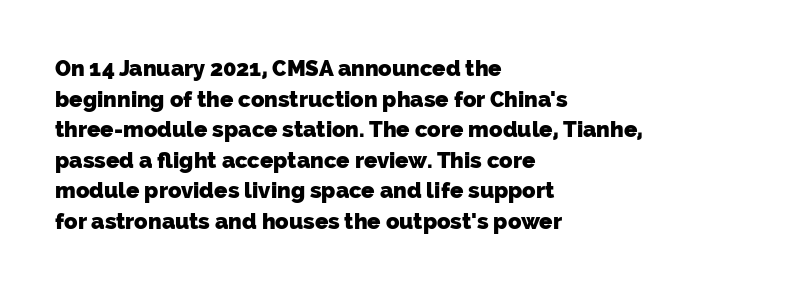
{"bold": "yes", "underline": "no", "align": "left", "line_spacing": "normal", "line_spacing_ratio": 1.39, "letter_spacing": "normal", "letter_spacing_em": 0.0, "glyph_px": 22}
